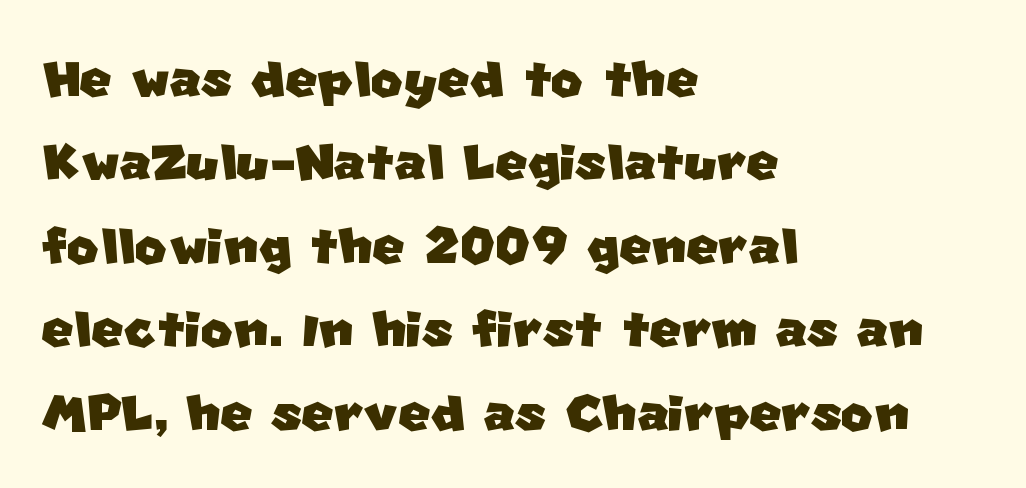
Q: Is the typeface a serif or a sans-serif typeface? A: Sans-serif.
Q: Is the text underlined? A: No.
Q: How is the paragraph aligned? A: Left-aligned.
Q: Is the spacing between letters normal or unusually wide? A: Normal.
Q: Width (condensed, normal, or wide)? A: Normal.
Q: Stroke contrast? A: Low.
Q: x-height? A: Large.
Q: Monospaced? A: No.
